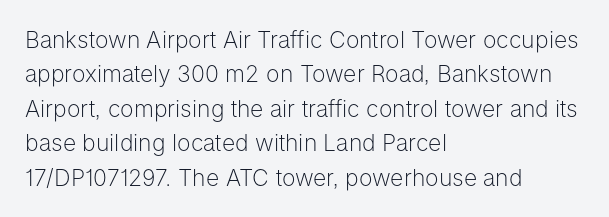
Q: Is the text bold? A: No.
Q: Is the text italic (slanted)? A: No, it is upright.
Q: Is the text underlined? A: No.
Q: How is the paragraph aligned? A: Left-aligned.
Q: Is the spacing between letters normal or unusually wide? A: Normal.
Q: Is the spacing between lines tight, normal or loose? A: Normal.
